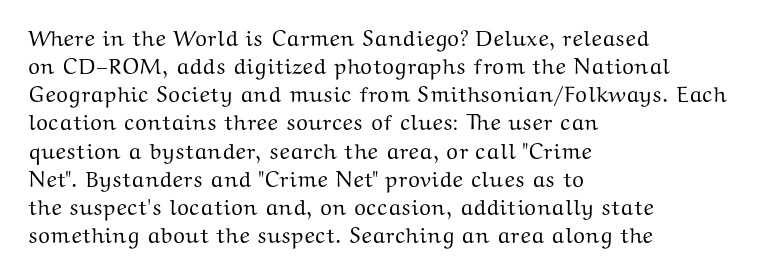
Q: Is the text italic (slanted)? A: No, it is upright.
Q: Is the text underlined? A: No.
Q: How is the paragraph aligned? A: Left-aligned.
Q: Is the spacing between letters normal or unusually wide? A: Normal.
Q: Is the spacing between lines tight, normal or loose? A: Normal.
